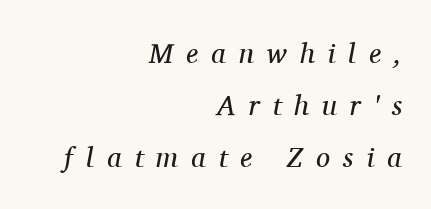
The image shows 28 px regular-weight serif type, italic (leaning right); set right-aligned, line spacing 1.85x, unusually wide letter spacing (+0.47 em), not underlined; medium stroke contrast and a medium x-height.
